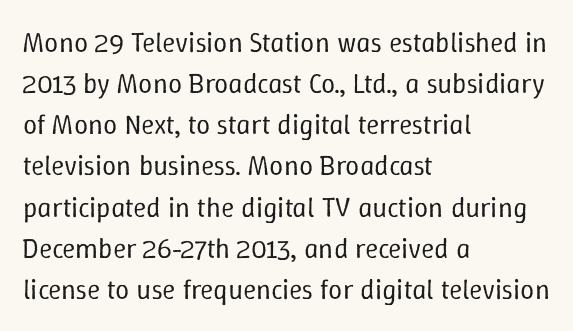
{"italic": "no", "bold": "no", "weight": "regular", "width": "normal", "stroke_contrast": "low", "x_height": "medium", "monospaced": "no", "underline": "no", "align": "left", "line_spacing": "normal", "line_spacing_ratio": 1.47, "letter_spacing": "normal", "letter_spacing_em": 0.0, "glyph_px": 28}
